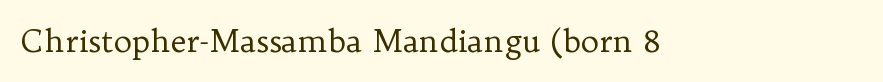
Posture: straight, roman, zero tilt. Decoration check: the copy has no underline. Typographically, this falls in the serif category. The rendering uses natural spacing where letterforms have individual widths. Caption: standard tracking, unaltered.
